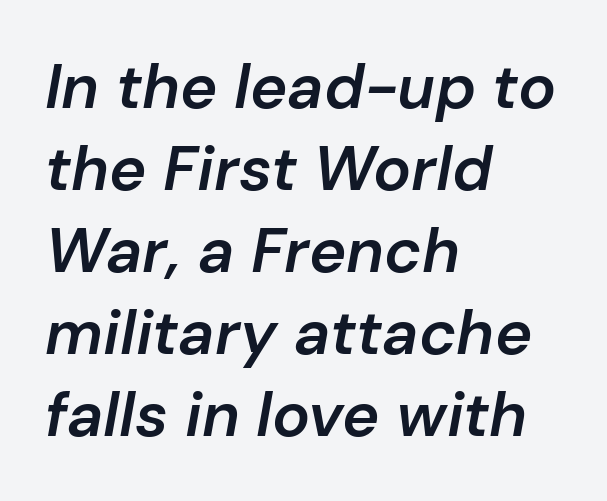
Q: Is the text bold? A: Semi-bold.
Q: Is the text italic (slanted)? A: Yes, it leans right by about 10 degrees.
Q: Is the text underlined? A: No.
Q: How is the paragraph aligned? A: Left-aligned.
Q: Is the spacing between letters normal or unusually wide? A: Normal.
Q: Is the spacing between lines tight, normal or loose? A: Normal.
Q: Width (condensed, normal, or wide)? A: Normal.
Q: Stroke contrast? A: Low.
Q: x-height? A: Medium.
Q: Monospaced? A: No.
